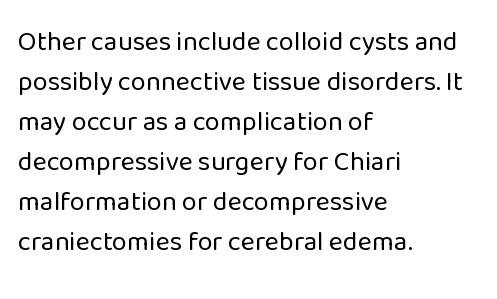
{"italic": "no", "bold": "no", "underline": "no", "align": "left", "line_spacing": "normal", "line_spacing_ratio": 1.48, "letter_spacing": "normal", "letter_spacing_em": 0.0, "glyph_px": 27}
